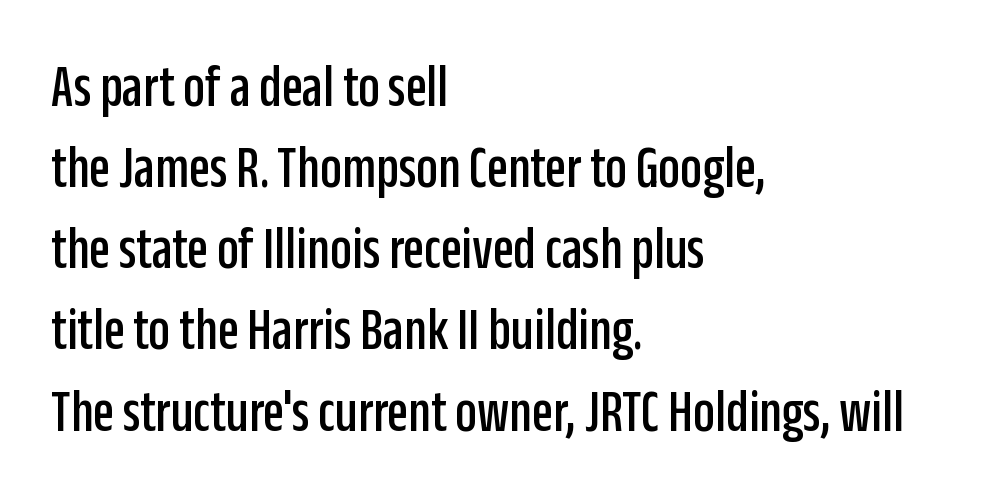
The image shows 61 px condensed sans-serif type, upright; set left-aligned, normal line spacing (1.33x), normal letter spacing, not underlined; low stroke contrast and a large x-height.
